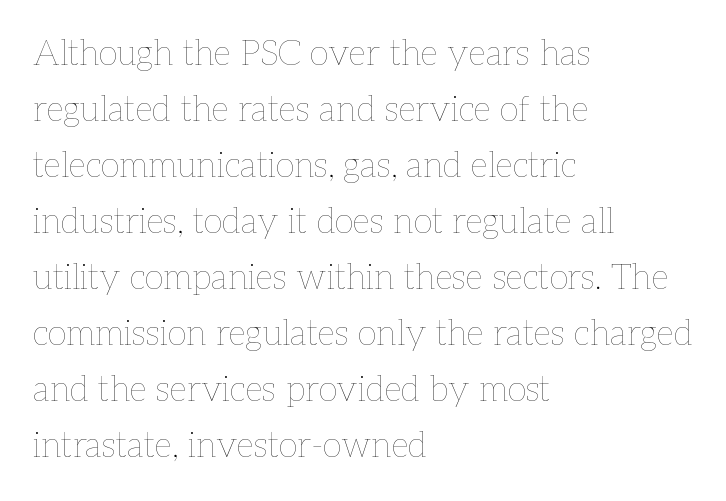
The image shows 35 px thin type, upright; set left-aligned, normal line spacing (1.6x), normal letter spacing, not underlined; low stroke contrast and a medium x-height.
